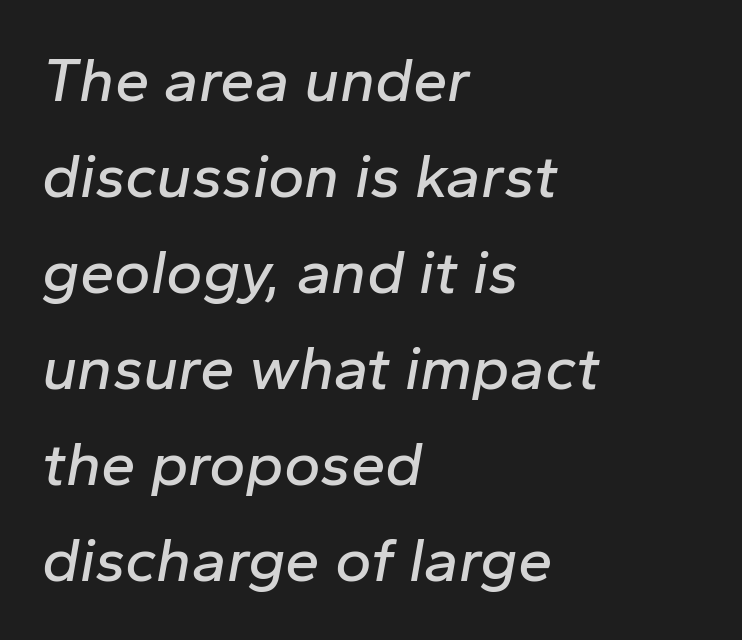
Q: Is the text italic (slanted)? A: Yes, it leans right by about 10 degrees.
Q: Is the text underlined? A: No.
Q: How is the paragraph aligned? A: Left-aligned.
Q: Is the spacing between letters normal or unusually wide? A: Normal.
Q: Is the spacing between lines tight, normal or loose? A: Normal.
Q: Width (condensed, normal, or wide)? A: Normal.
Q: Stroke contrast? A: Low.
Q: x-height? A: Medium.
Q: Monospaced? A: No.
